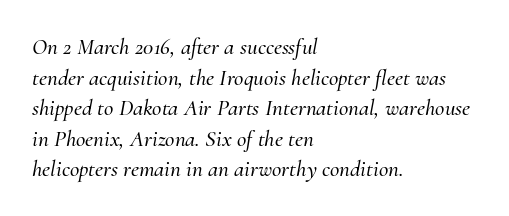
Any mark beneath the type? The region is blank. This sample uses an oblique cut, with every glyph tilted off the vertical. Vertical spacing — default. Observe the ordinary spacing: letters are neighbours, not strangers.
